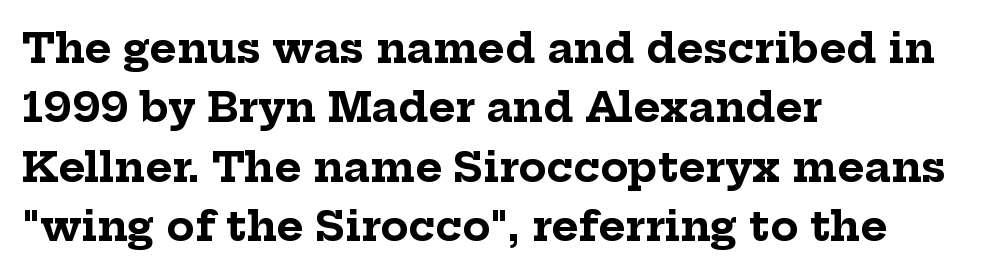
Q: Is the text bold? A: Yes.
Q: Is the text italic (slanted)? A: No, it is upright.
Q: Is the typeface a serif or a sans-serif typeface? A: Serif.
Q: Is the text underlined? A: No.
Q: How is the paragraph aligned? A: Left-aligned.
Q: Is the spacing between letters normal or unusually wide? A: Normal.
Q: Is the spacing between lines tight, normal or loose? A: Normal.
Q: Width (condensed, normal, or wide)? A: Normal.
Q: Stroke contrast? A: Low.
Q: x-height? A: Medium.
Q: Monospaced? A: No.
